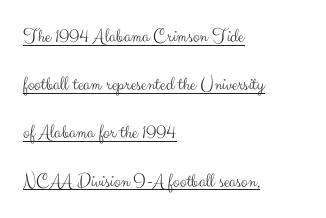
The ragged edge is on the right, which tells us the setting is flush left. Stroke thickness stays within the range of a standard reading face or lighter. Emphasis is given by a line drawn under the lettering. Vertical spacing — loose. Observe the ordinary spacing: letters are neighbours, not strangers.
